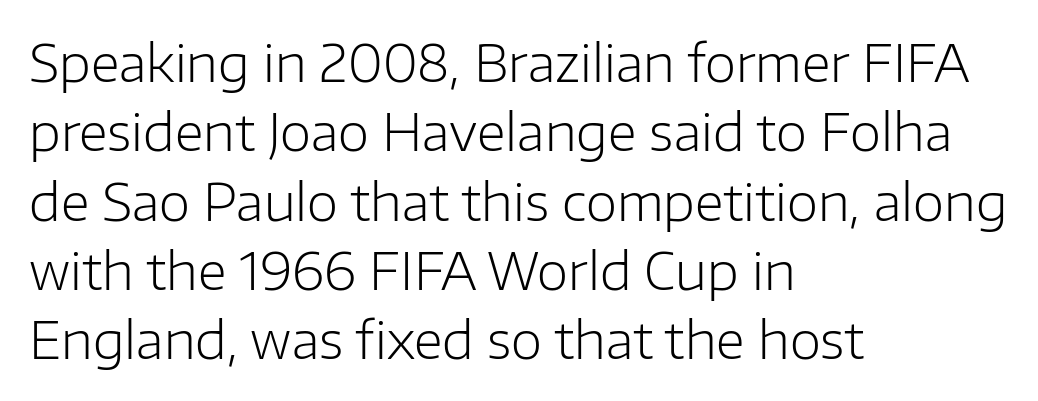
The image shows 51 px light sans-serif type, upright; set left-aligned, normal line spacing (1.36x), normal letter spacing, not underlined; low stroke contrast and a medium x-height.
